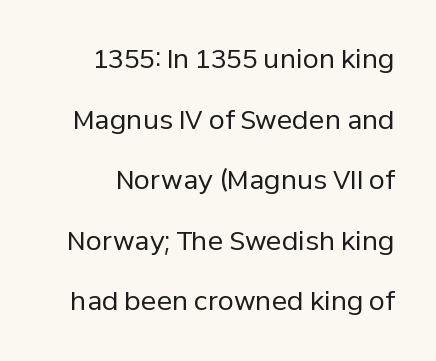
{"italic": "no", "bold": "no", "underline": "no", "line_spacing": "loose", "line_spacing_ratio": 2.33, "letter_spacing": "normal", "letter_spacing_em": 0.0, "glyph_px": 26}
